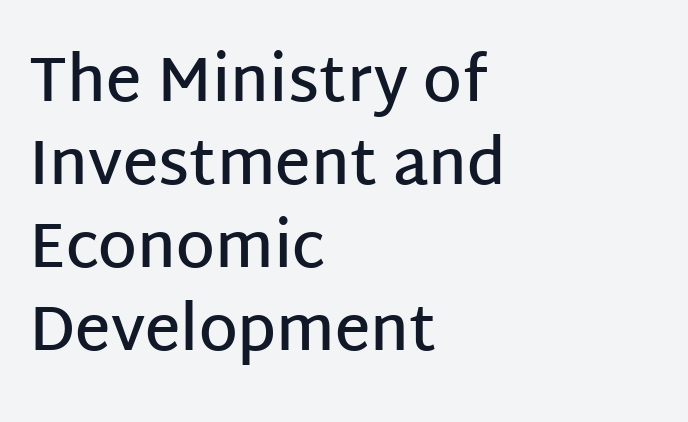
The image shows 62 px semibold sans-serif type, upright; set left-aligned, normal line spacing (1.34x), normal letter spacing, not underlined; low stroke contrast and a large x-height.
